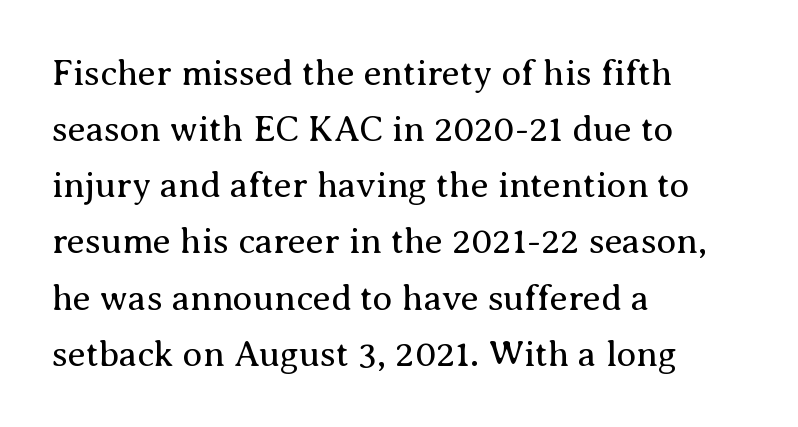
In terms of leading, this rendering sits right in the middle. Horizontally, the lines are justified to the leading edge only. Check under the words: just untouched page. Stems here are at most as thick as an everyday book face.
